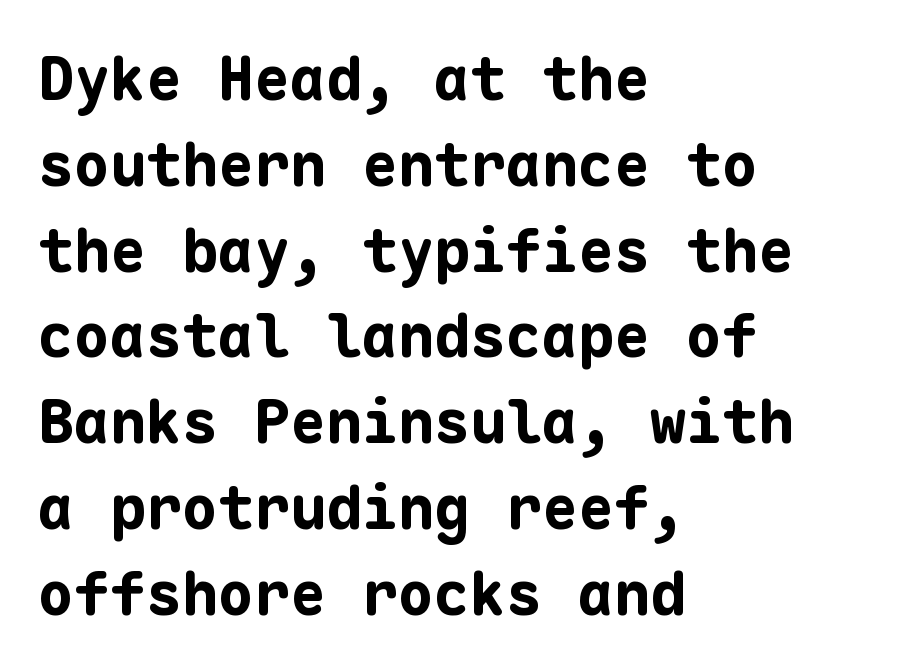
The typesetting leans heavy: a genuine bold. The typeface chosen for these lines omits serifs. Do the letters lean? They stand straight. This rendering uses left alignment, leaving the right contour irregular. Vertically, the passage feels balanced, rows spaced as you'd expect. Think of a typewriter: that constant character pitch is what you see here.
